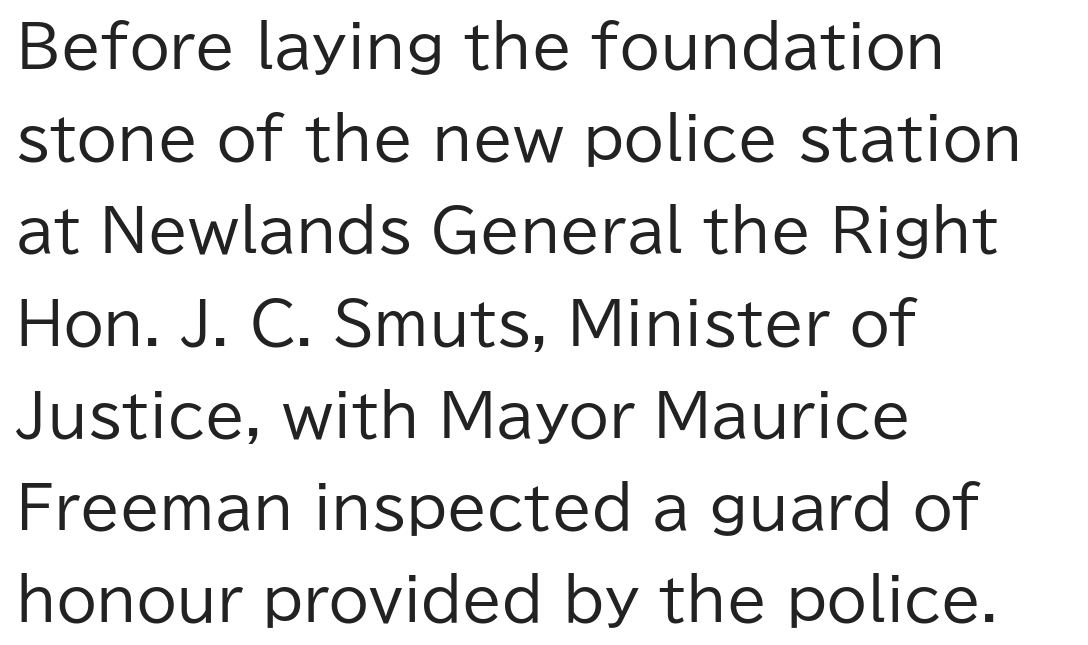
Does the copy run flush right? No — it runs flush left. The letters stand straight up with perfectly vertical stems. Do the characters align in a grid? No, the font is proportional. Bold? No — there's no thickening of the strokes. The face used here is a sans, in the tradition of grotesques and geometrics. No extra tracking has been applied to these lines.
